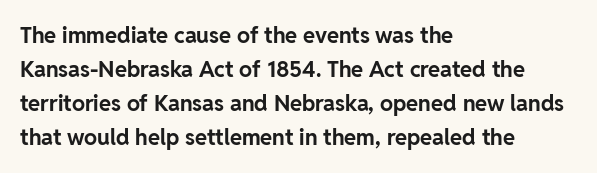
The image shows 22 px bold type, upright; set left-aligned, normal line spacing (1.55x), normal letter spacing, not underlined.
